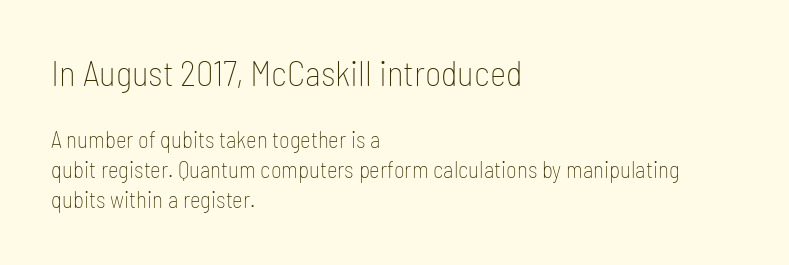
{"serif": "no", "italic": "no", "bold": "no", "weight": "thin", "width": "condensed", "stroke_contrast": "low", "x_height": "medium", "monospaced": "no", "underline": "no", "align": "left", "line_spacing": "normal", "line_spacing_ratio": 1.31, "letter_spacing": "normal", "letter_spacing_em": 0.0, "larger_block": "first", "size_ratio": 1.52, "glyph_px": 35}
